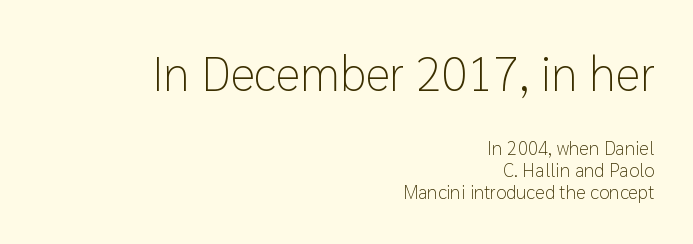
The lettering holds an erect, upright posture throughout. The type family on display is of the sans-serif kind. The paragraph shown leans on its right margin. This sample has the flowing, uneven cadence of proportional lettering. Words float on clear page, feet unadorned.
